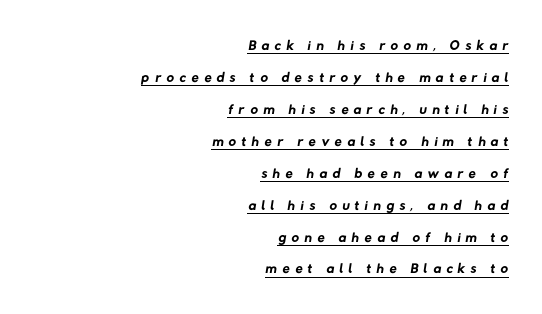
The image shows 21 px text type; set right-aligned, normal line spacing (1.52x), unusually wide letter spacing (+0.26 em), underlined.
